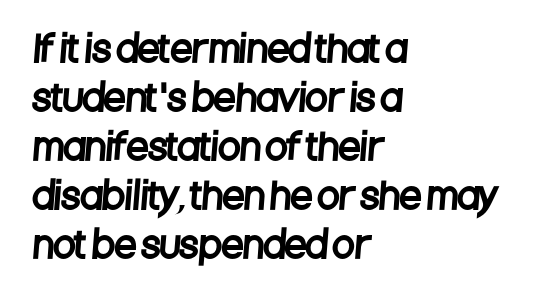
{"serif": "no", "width": "condensed", "stroke_contrast": "low", "x_height": "large", "monospaced": "no", "underline": "no", "align": "left", "line_spacing": "normal", "line_spacing_ratio": 1.36, "letter_spacing": "normal", "letter_spacing_em": 0.0, "glyph_px": 36}
